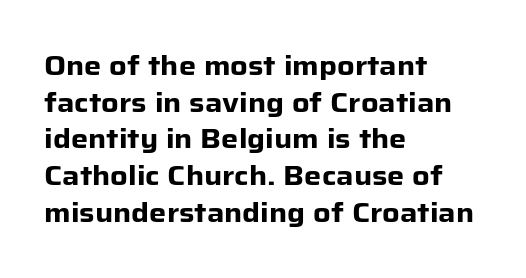
{"italic": "no", "bold": "yes", "underline": "no", "align": "left", "line_spacing": "normal", "line_spacing_ratio": 1.36, "letter_spacing": "normal", "letter_spacing_em": 0.0, "glyph_px": 27}
